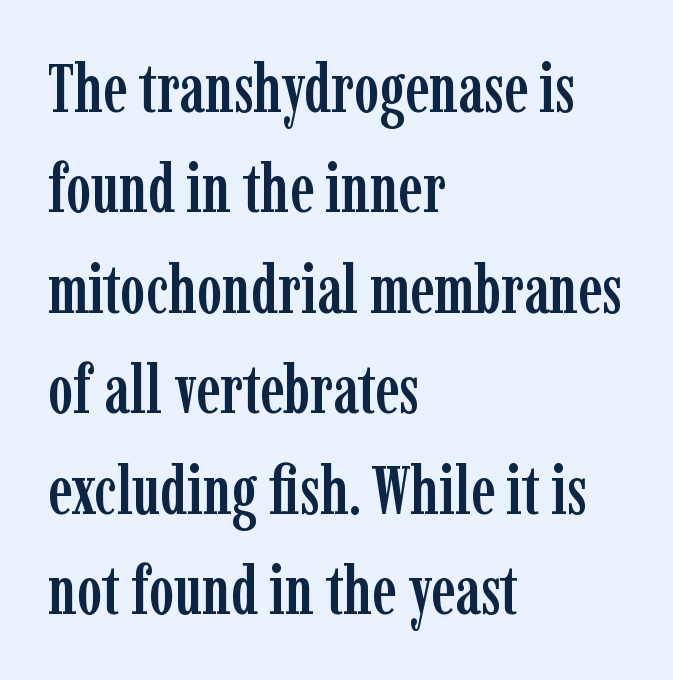
{"serif": "yes", "italic": "no", "width": "condensed", "stroke_contrast": "low", "x_height": "medium", "monospaced": "no", "underline": "no", "align": "left", "line_spacing": "normal", "line_spacing_ratio": 1.5, "letter_spacing": "normal", "letter_spacing_em": 0.0, "glyph_px": 67}
